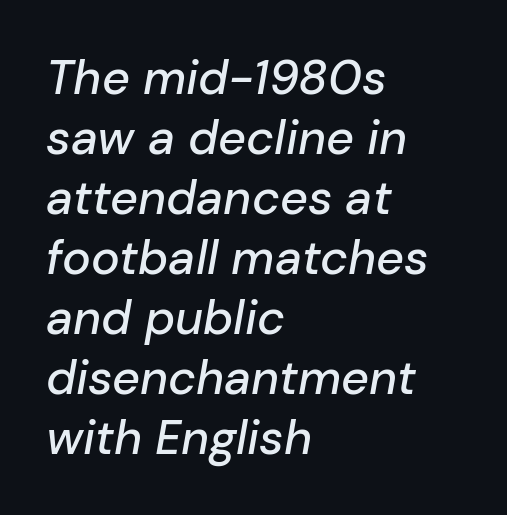
Q: Is the text italic (slanted)? A: Yes, it leans right by about 10 degrees.
Q: Is the text underlined? A: No.
Q: How is the paragraph aligned? A: Left-aligned.
Q: Is the spacing between letters normal or unusually wide? A: Normal.
Q: Is the spacing between lines tight, normal or loose? A: Normal.
Q: Width (condensed, normal, or wide)? A: Normal.
Q: Stroke contrast? A: Low.
Q: x-height? A: Medium.
Q: Monospaced? A: No.
